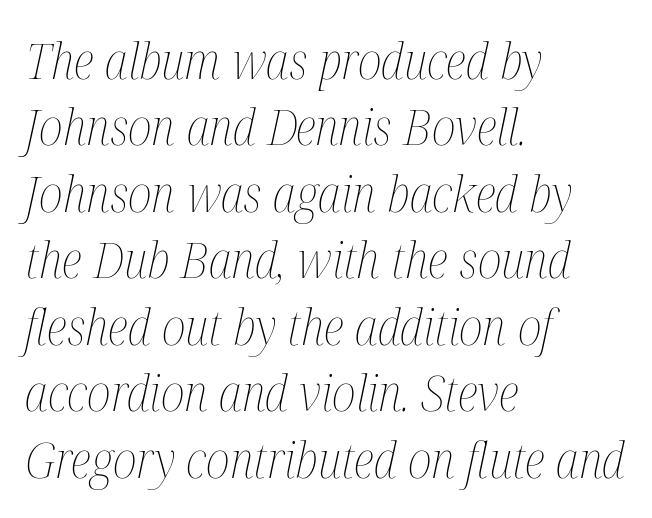
Stem width sits at or under what a default text font uses. Beneath every word, the page is bare. In CSS terms this would be text-align: left. Summary of vertical rhythm: regular, with standard interline spacing.
